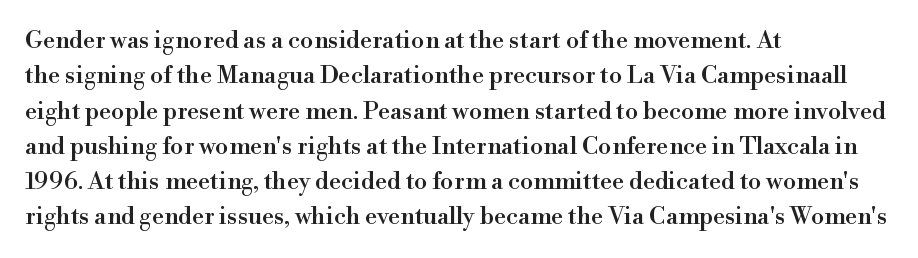
{"italic": "no", "underline": "no", "align": "left", "line_spacing": "normal", "line_spacing_ratio": 1.47, "letter_spacing": "normal", "letter_spacing_em": 0.0, "glyph_px": 24}
